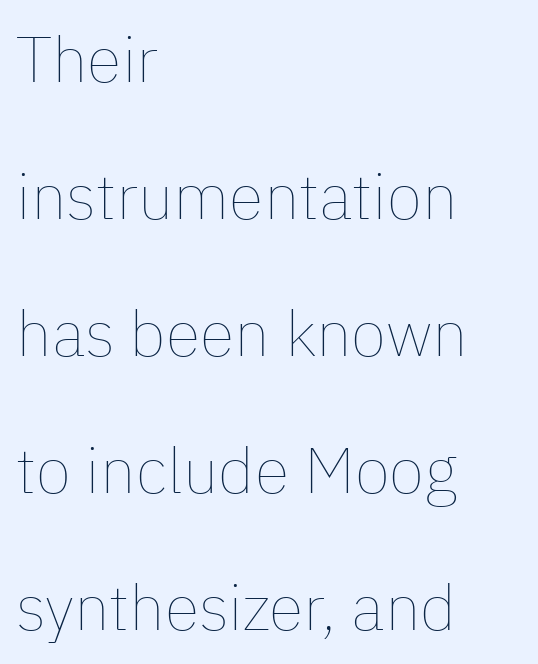
The letters advance in unequal steps, a hallmark of proportional type. Honestly, the rows look like they've been pulled way apart. Each line starts at the same left margin while the right side varies. Characters follow at the spacing the type designer built in.
